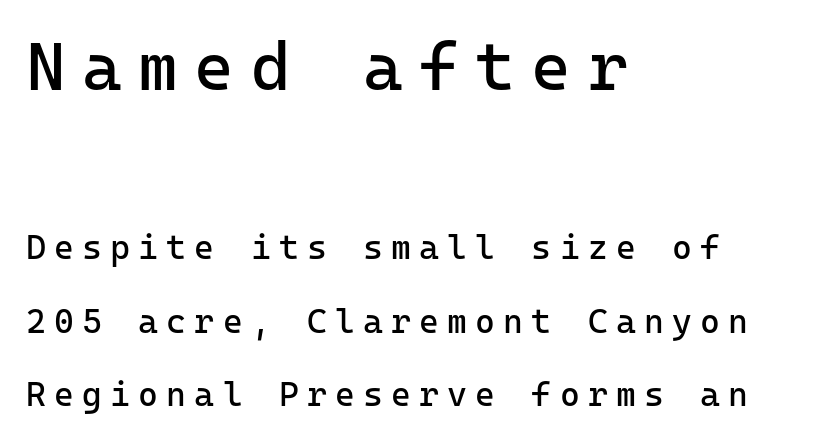
Q: Is the text bold? A: No.
Q: Is the text italic (slanted)? A: No, it is upright.
Q: Is the typeface a serif or a sans-serif typeface? A: Sans-serif.
Q: Is the text underlined? A: No.
Q: How is the paragraph aligned? A: Left-aligned.
Q: Is the spacing between letters normal or unusually wide? A: Unusually wide.
Q: Is the spacing between lines tight, normal or loose? A: Loose.
Q: Which block of text is set in a larger size, the first (top) or the second (bottom)? A: The first (top) one.
Q: Width (condensed, normal, or wide)? A: Normal.
Q: Stroke contrast? A: Low.
Q: x-height? A: Medium.
Q: Monospaced? A: Yes.
